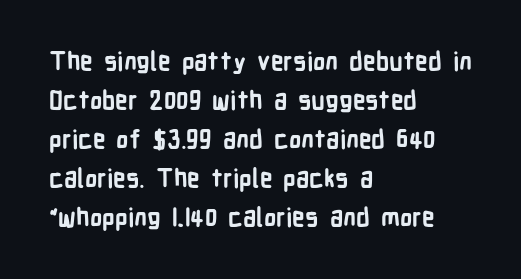
Vertical strokes here are truly vertical. In terms of letterspacing, this is plain default setting. This block has exactly the height ordinary leading produces. Pretty heavy lettering here — definitely bold.
